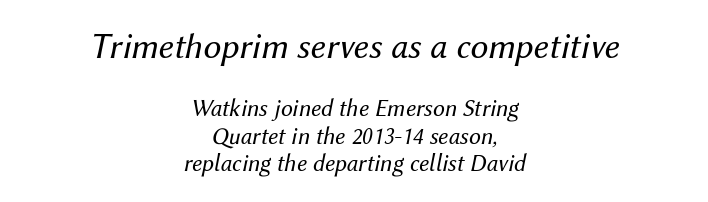
Q: Is the text bold? A: No.
Q: Is the text italic (slanted)? A: Yes, it leans right by about 12 degrees.
Q: Is the text underlined? A: No.
Q: How is the paragraph aligned? A: Centered.
Q: Is the spacing between letters normal or unusually wide? A: Normal.
Q: Is the spacing between lines tight, normal or loose? A: Tight.
Q: Which block of text is set in a larger size, the first (top) or the second (bottom)? A: The first (top) one.
Q: Width (condensed, normal, or wide)? A: Normal.
Q: Stroke contrast? A: Medium.
Q: x-height? A: Medium.
Q: Monospaced? A: No.
